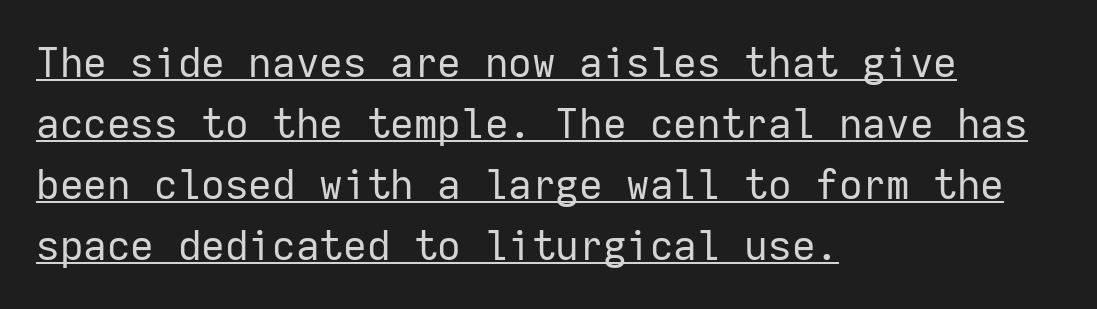
Q: Is the text bold? A: No.
Q: Is the text italic (slanted)? A: No, it is upright.
Q: Is the typeface a serif or a sans-serif typeface? A: Sans-serif.
Q: Is the text underlined? A: Yes.
Q: How is the paragraph aligned? A: Left-aligned.
Q: Is the spacing between letters normal or unusually wide? A: Normal.
Q: Is the spacing between lines tight, normal or loose? A: Normal.
Q: Width (condensed, normal, or wide)? A: Normal.
Q: Stroke contrast? A: Low.
Q: x-height? A: Medium.
Q: Monospaced? A: Yes.
